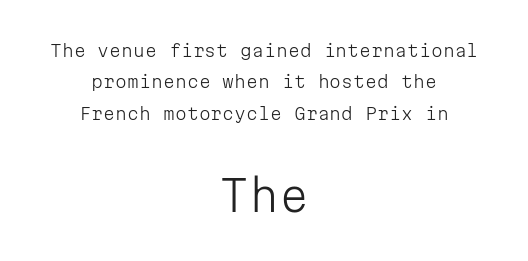
The image shows 43 px light sans-serif type, upright, monospaced; set centered, line spacing 1.85x, normal letter spacing, not underlined; the second (bottom) block is 2.53x larger; low stroke contrast and a medium x-height.
